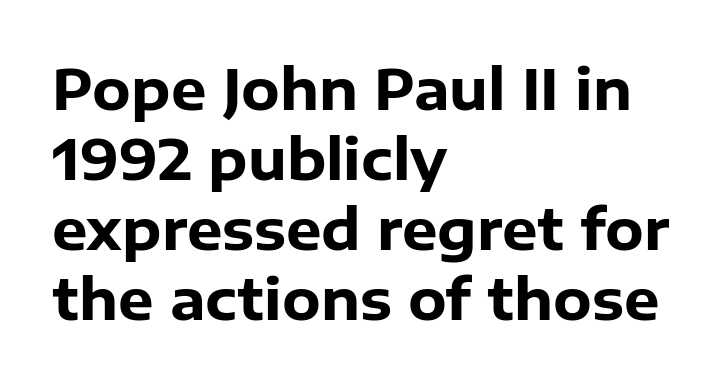
The image shows 56 px heavy sans-serif type, upright; set left-aligned, normal line spacing (1.25x), normal letter spacing, not underlined; low stroke contrast and a medium x-height.
